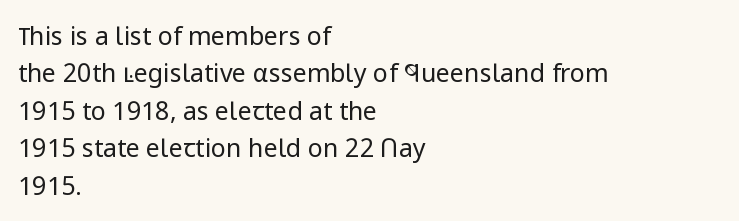
Q: Is the text bold? A: No.
Q: Is the text italic (slanted)? A: No, it is upright.
Q: Is the text underlined? A: No.
Q: How is the paragraph aligned? A: Left-aligned.
Q: Is the spacing between letters normal or unusually wide? A: Normal.
Q: Is the spacing between lines tight, normal or loose? A: Normal.
